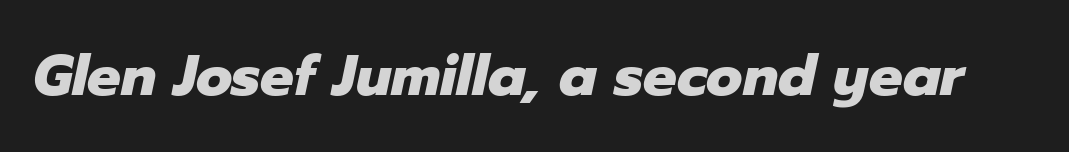
Here the designer chose a conventional face with non-uniform glyph widths. How are the letters spaced? Ordinarily, with no added tracking. Letters rest on an invisible, unmarked baseline. The font's italic variant was chosen for this text. Look at the stroke-to-counter ratio: heavy, a bold.
